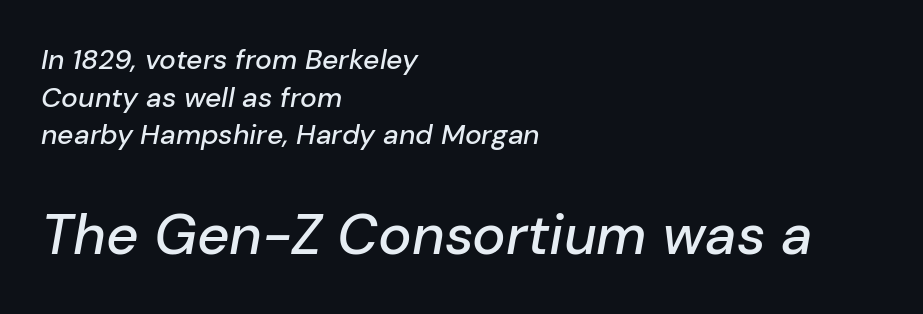
Q: Is the text italic (slanted)? A: Yes, it leans right by about 10 degrees.
Q: Is the text underlined? A: No.
Q: How is the paragraph aligned? A: Left-aligned.
Q: Is the spacing between letters normal or unusually wide? A: Normal.
Q: Is the spacing between lines tight, normal or loose? A: Normal.
Q: Which block of text is set in a larger size, the first (top) or the second (bottom)? A: The second (bottom) one.
Q: Width (condensed, normal, or wide)? A: Normal.
Q: Stroke contrast? A: Low.
Q: x-height? A: Medium.
Q: Monospaced? A: No.
